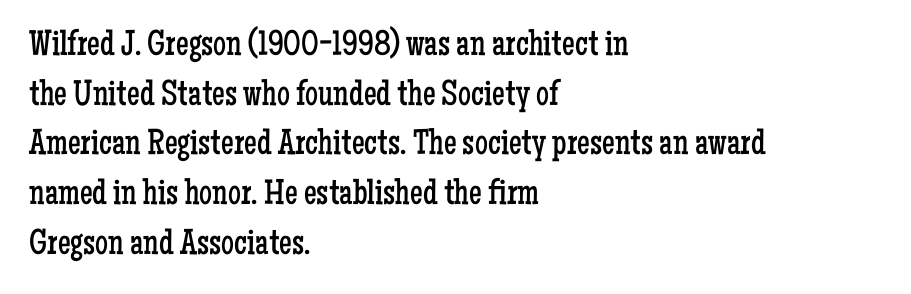
Q: Is the text bold? A: No.
Q: Is the text italic (slanted)? A: No, it is upright.
Q: Is the typeface a serif or a sans-serif typeface? A: Serif.
Q: Is the text underlined? A: No.
Q: How is the paragraph aligned? A: Left-aligned.
Q: Is the spacing between letters normal or unusually wide? A: Normal.
Q: Is the spacing between lines tight, normal or loose? A: Normal.
Q: Width (condensed, normal, or wide)? A: Condensed.
Q: Stroke contrast? A: Low.
Q: x-height? A: Medium.
Q: Monospaced? A: No.
